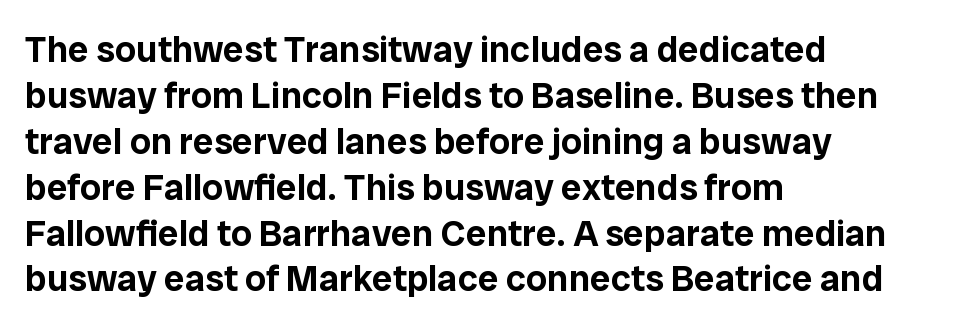
{"serif": "no", "italic": "no", "width": "normal", "stroke_contrast": "low", "x_height": "medium", "monospaced": "no", "underline": "no", "align": "left", "line_spacing_ratio": 1.24, "letter_spacing": "normal", "letter_spacing_em": 0.0, "glyph_px": 37}
